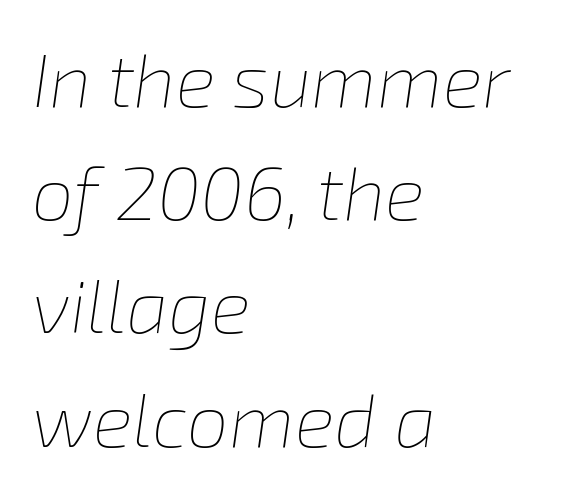
Q: Is the text bold? A: No.
Q: Is the text italic (slanted)? A: Yes, it leans right by about 8 degrees.
Q: Is the text underlined? A: No.
Q: How is the paragraph aligned? A: Left-aligned.
Q: Is the spacing between letters normal or unusually wide? A: Normal.
Q: Is the spacing between lines tight, normal or loose? A: Normal.
Q: Width (condensed, normal, or wide)? A: Normal.
Q: Stroke contrast? A: Low.
Q: x-height? A: Medium.
Q: Monospaced? A: No.
